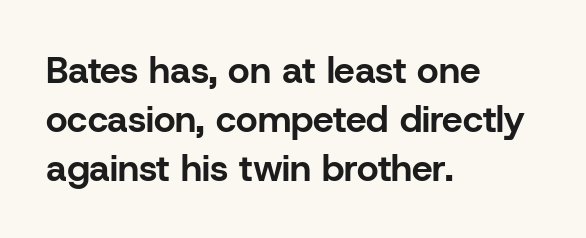
Q: Is the text bold? A: Yes.
Q: Is the text italic (slanted)? A: No, it is upright.
Q: Is the typeface a serif or a sans-serif typeface? A: Sans-serif.
Q: Is the text underlined? A: No.
Q: How is the paragraph aligned? A: Left-aligned.
Q: Is the spacing between letters normal or unusually wide? A: Normal.
Q: Is the spacing between lines tight, normal or loose? A: Normal.
Q: Width (condensed, normal, or wide)? A: Normal.
Q: Stroke contrast? A: Low.
Q: x-height? A: Medium.
Q: Monospaced? A: No.
